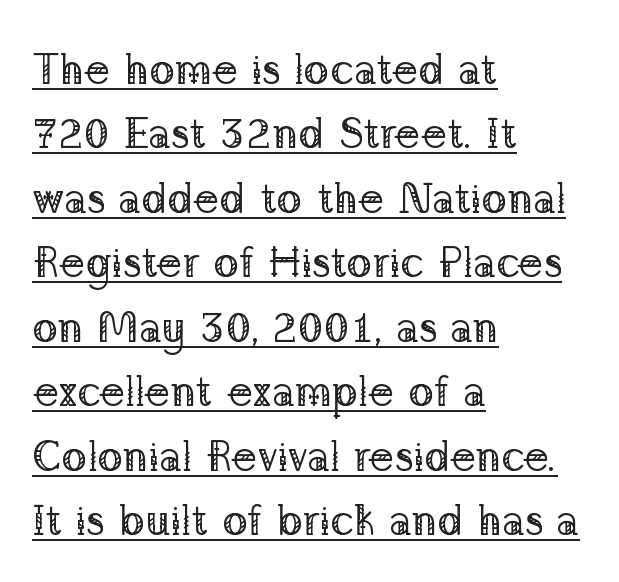
The image shows 43 px regular-weight serif type, upright; set left-aligned, normal line spacing (1.5x), normal letter spacing, underlined; low stroke contrast and a medium x-height.
